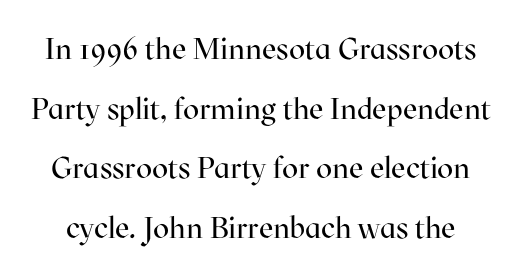
Anything drawn beneath the words? Only blank space. Heaviness? Minimal to ordinary, like unemphasized prose. This is serif lettering, the kind often seen in printed books. This sample has the flowing, uneven cadence of proportional lettering. Is the letter spacing exaggerated? No — it looks like the ordinary default. Summary of vertical rhythm: relaxed, with wide interline spacing.
